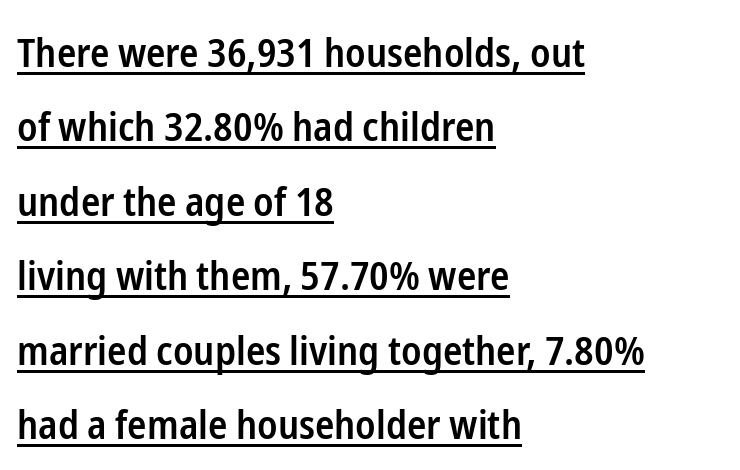
The image shows 40 px semibold, condensed sans-serif type, upright; set left-aligned, line spacing 1.86x, normal letter spacing, underlined; low stroke contrast and a medium x-height.
